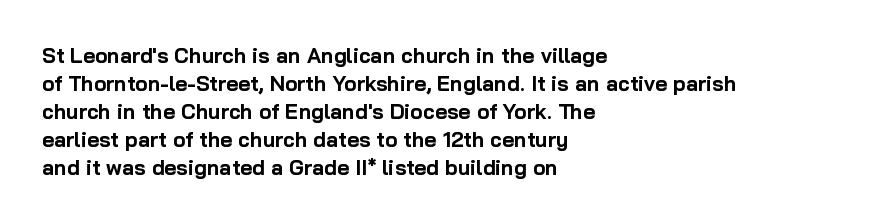
Style check: upright. Reading down the block, your eye returns to a fixed left position each line. This rendering leaves character spacing at its baseline value. Check under the words: just untouched page.
